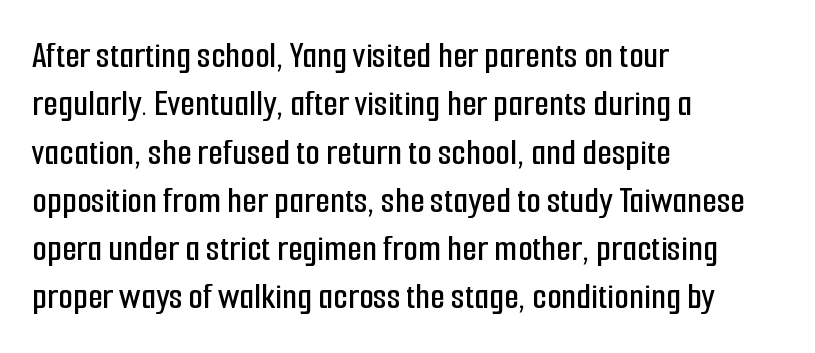
The image shows 38 px condensed sans-serif type, upright; set left-aligned, normal line spacing (1.27x), normal letter spacing, not underlined; low stroke contrast and a medium x-height.
